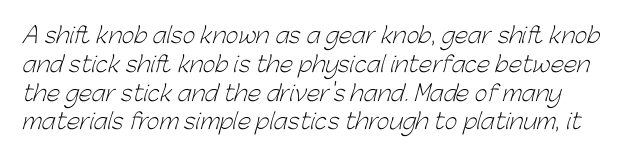
Q: Is the text bold? A: No.
Q: Is the text underlined? A: No.
Q: Is the spacing between letters normal or unusually wide? A: Normal.
Q: Is the spacing between lines tight, normal or loose? A: Normal.
